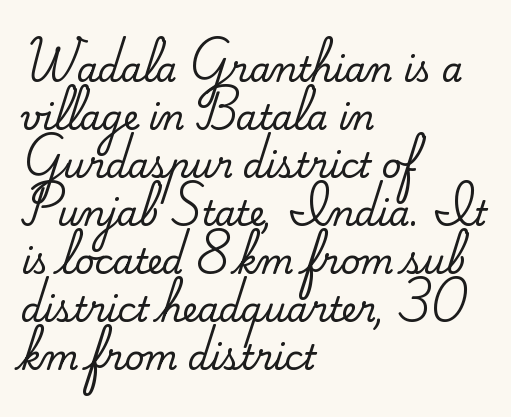
Q: Is the text italic (slanted)? A: Yes.
Q: Is the typeface a serif or a sans-serif typeface? A: Serif.
Q: Is the text underlined? A: No.
Q: How is the paragraph aligned? A: Left-aligned.
Q: Is the spacing between letters normal or unusually wide? A: Normal.
Q: Is the spacing between lines tight, normal or loose? A: Normal.
Q: Width (condensed, normal, or wide)? A: Normal.
Q: Stroke contrast? A: Medium.
Q: x-height? A: Small.
Q: Monospaced? A: No.
